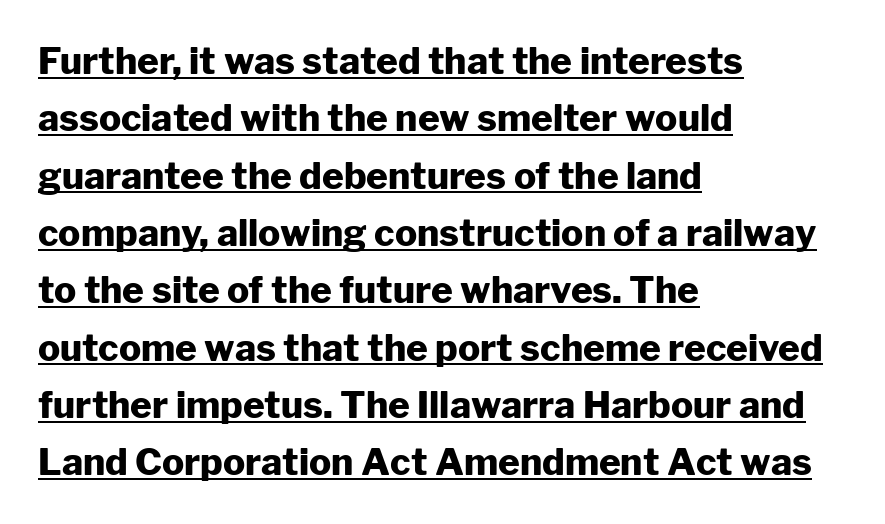
The image shows 37 px heavy sans-serif type, upright; set left-aligned, normal line spacing (1.55x), normal letter spacing, underlined; low stroke contrast and a medium x-height.
